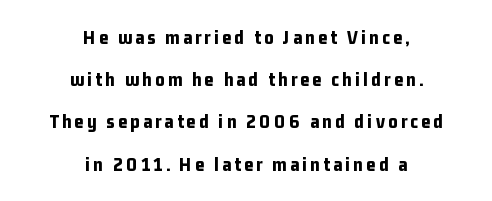
{"italic": "no", "bold": "yes", "underline": "no", "align": "center", "line_spacing": "loose", "line_spacing_ratio": 2.11, "glyph_px": 20}
